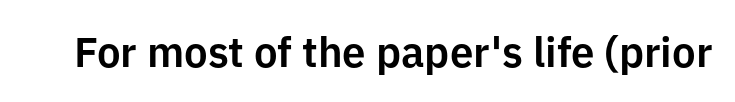
Is there any slant? The stems are plumb. Default kerning and tracking; the words read as compact shapes. Think of a printed novel: that variable character pitch is what you see here. You can tell from the bare stems that sans-serif type was used. Descenders are the only things crossing below the line.
